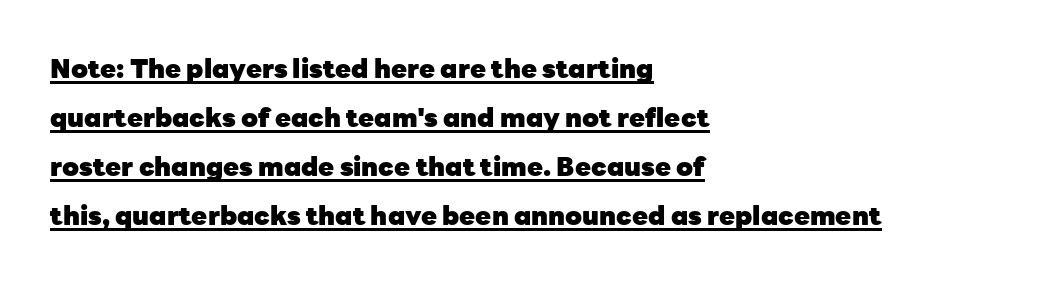
The image shows 26 px bold type, upright; set left-aligned, line spacing 1.89x, normal letter spacing, underlined.
